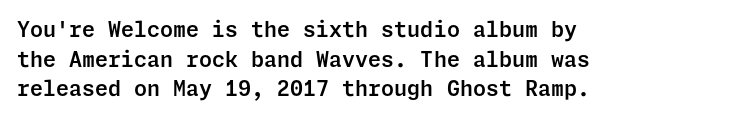
The image shows 21 px text type, upright; set left-aligned, normal line spacing (1.41x), normal letter spacing, not underlined.
